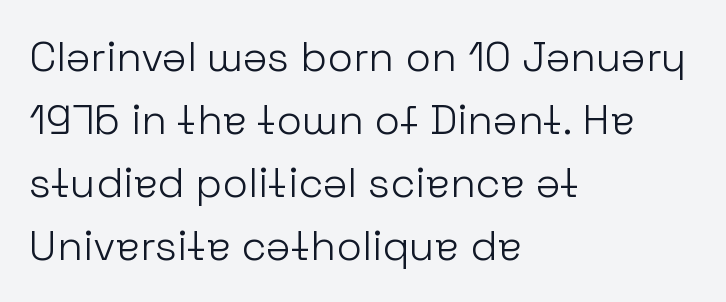
Q: Is the text bold? A: No.
Q: Is the text italic (slanted)? A: No, it is upright.
Q: Is the typeface a serif or a sans-serif typeface? A: Sans-serif.
Q: Is the text underlined? A: No.
Q: How is the paragraph aligned? A: Left-aligned.
Q: Is the spacing between letters normal or unusually wide? A: Normal.
Q: Is the spacing between lines tight, normal or loose? A: Normal.
Q: Width (condensed, normal, or wide)? A: Normal.
Q: Stroke contrast? A: Low.
Q: x-height? A: Medium.
Q: Monospaced? A: No.
